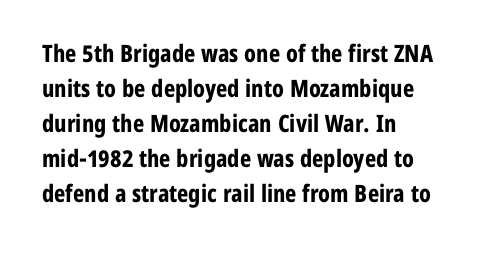
{"italic": "no", "bold": "yes", "underline": "no", "align": "left", "line_spacing": "normal", "line_spacing_ratio": 1.46, "letter_spacing": "normal", "letter_spacing_em": 0.0, "glyph_px": 24}
